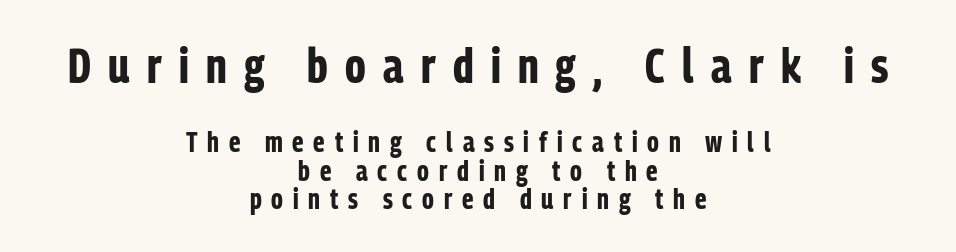
The image shows 49 px bold, condensed sans-serif type, upright; set centered, tight line spacing (1.02x), unusually wide letter spacing (+0.35 em), not underlined; the first (top) block is 1.75x larger; low stroke contrast and a medium x-height.
